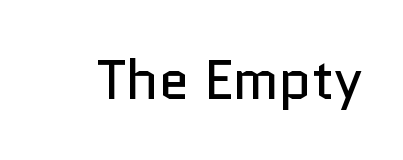
Q: Is the text bold? A: No.
Q: Is the text italic (slanted)? A: No, it is upright.
Q: Is the typeface a serif or a sans-serif typeface? A: Sans-serif.
Q: Is the text underlined? A: No.
Q: Is the spacing between letters normal or unusually wide? A: Normal.
Q: Width (condensed, normal, or wide)? A: Normal.
Q: Stroke contrast? A: Low.
Q: x-height? A: Medium.
Q: Monospaced? A: No.
